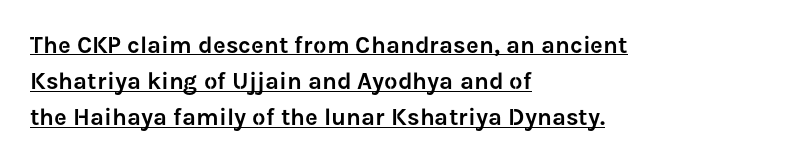
One-word summary of the alignment: left. Ordinary non-slanted type is in use. Looks like someone drew a line under every word here. The type is set solid horizontally, with unmodified tracking.
